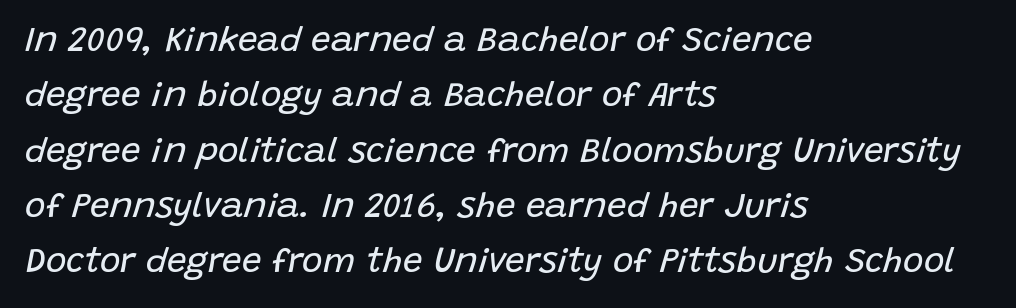
Q: Is the text bold? A: No.
Q: Is the text italic (slanted)? A: Yes, it leans right by about 15 degrees.
Q: Is the text underlined? A: No.
Q: How is the paragraph aligned? A: Left-aligned.
Q: Is the spacing between letters normal or unusually wide? A: Normal.
Q: Is the spacing between lines tight, normal or loose? A: Normal.
Q: Width (condensed, normal, or wide)? A: Normal.
Q: Stroke contrast? A: Low.
Q: x-height? A: Large.
Q: Monospaced? A: No.
